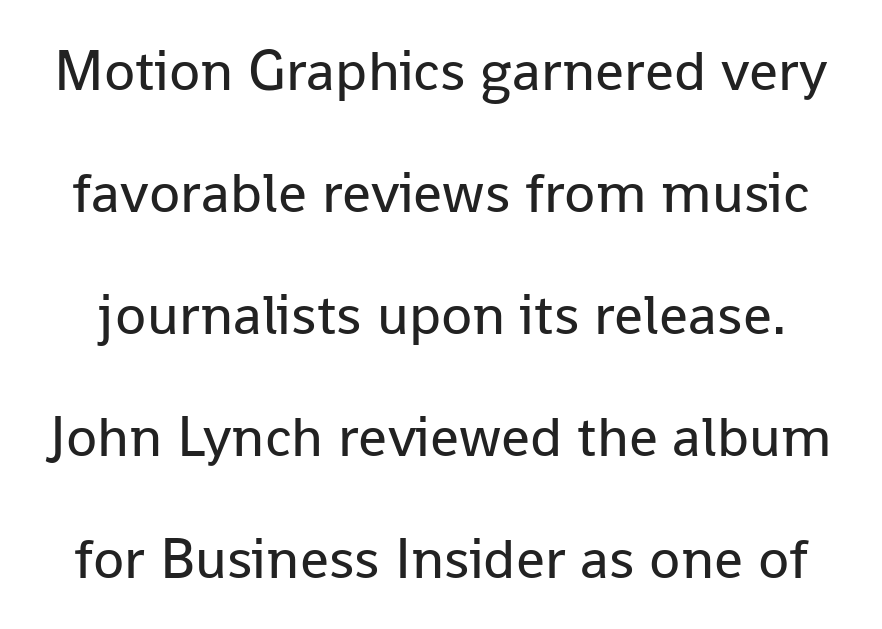
Q: Is the text bold? A: No.
Q: Is the text italic (slanted)? A: No, it is upright.
Q: Is the typeface a serif or a sans-serif typeface? A: Sans-serif.
Q: Is the text underlined? A: No.
Q: Is the spacing between letters normal or unusually wide? A: Normal.
Q: Is the spacing between lines tight, normal or loose? A: Loose.
Q: Width (condensed, normal, or wide)? A: Normal.
Q: Stroke contrast? A: Low.
Q: x-height? A: Medium.
Q: Monospaced? A: No.
